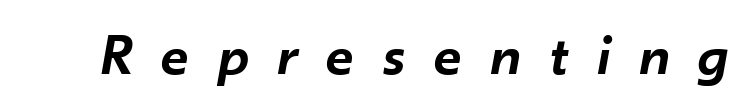
{"italic": "yes", "lean": "right", "slant_degrees": 10, "bold": "semi", "weight": "semibold", "width": "normal", "stroke_contrast": "low", "x_height": "small", "monospaced": "no", "underline": "no", "letter_spacing": "wide", "letter_spacing_em": 0.48, "glyph_px": 60}
